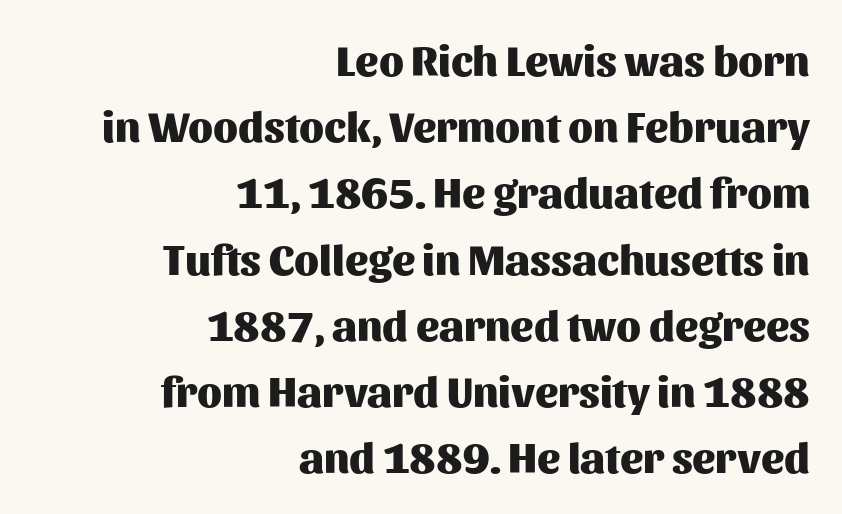
The image shows 43 px heavy sans-serif type, upright; set right-aligned, normal line spacing (1.54x), normal letter spacing, not underlined; medium stroke contrast and a medium x-height.
